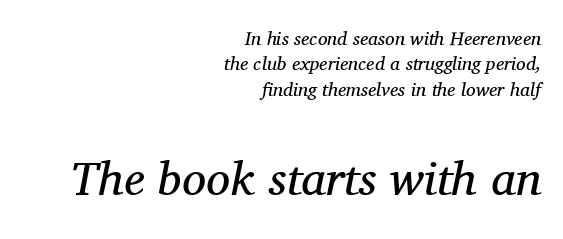
The image shows 48 px regular-weight serif type, italic (leaning right); set right-aligned, normal line spacing (1.34x), normal letter spacing, not underlined; the second (bottom) block is 2.53x larger; medium stroke contrast and a medium x-height.
